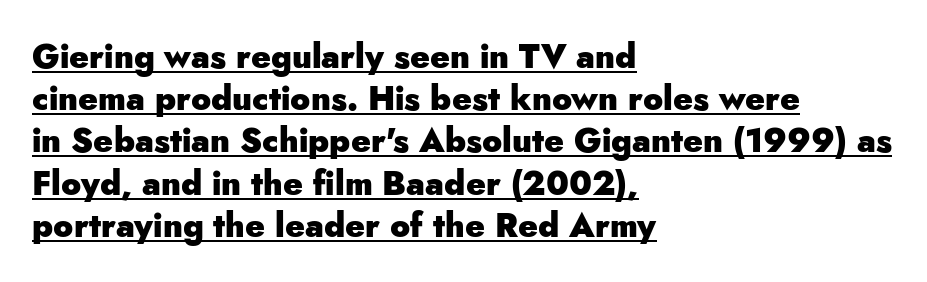
Q: Is the text bold? A: Yes.
Q: Is the text italic (slanted)? A: No, it is upright.
Q: Is the typeface a serif or a sans-serif typeface? A: Sans-serif.
Q: Is the text underlined? A: Yes.
Q: How is the paragraph aligned? A: Left-aligned.
Q: Is the spacing between letters normal or unusually wide? A: Normal.
Q: Is the spacing between lines tight, normal or loose? A: Normal.
Q: Width (condensed, normal, or wide)? A: Normal.
Q: Stroke contrast? A: Low.
Q: x-height? A: Small.
Q: Monospaced? A: No.
